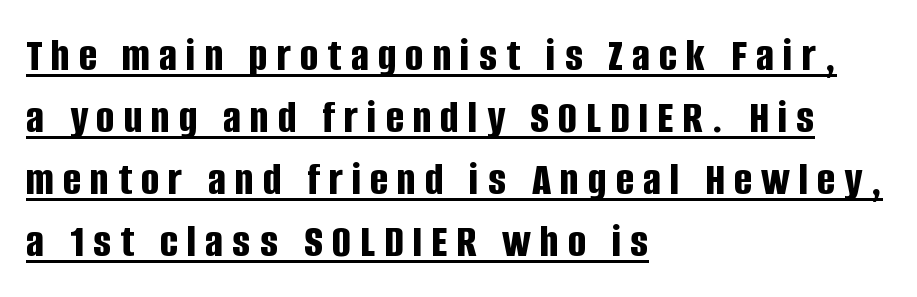
The image shows 48 px bold, condensed sans-serif type, upright; set left-aligned, normal line spacing (1.29x), underlined; low stroke contrast and a large x-height.
